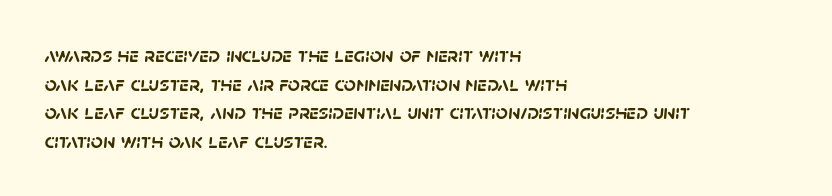
{"bold": "yes", "underline": "no", "align": "left", "line_spacing": "normal", "line_spacing_ratio": 1.36, "letter_spacing": "normal", "letter_spacing_em": 0.0, "glyph_px": 21}
